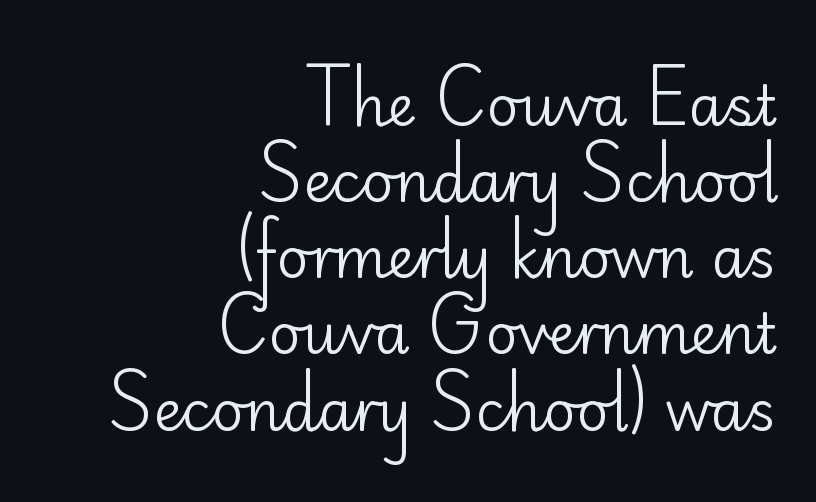
{"serif": "no", "italic": "no", "bold": "no", "weight": "regular", "width": "normal", "stroke_contrast": "low", "x_height": "small", "monospaced": "no", "underline": "no", "align": "right", "line_spacing": "normal", "line_spacing_ratio": 1.36, "letter_spacing": "normal", "letter_spacing_em": 0.0, "glyph_px": 56}
